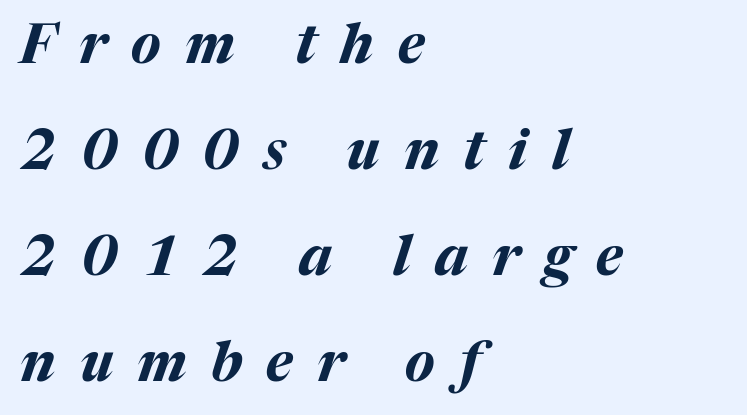
The image shows 55 px bold type, italic (leaning right); set left-aligned, loose line spacing (1.93x), unusually wide letter spacing (+0.44 em), not underlined; medium stroke contrast and a medium x-height.
